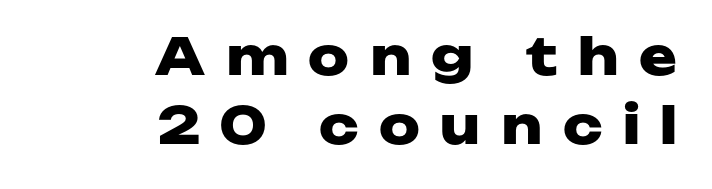
Q: Is the text bold? A: Yes.
Q: Is the text italic (slanted)? A: No, it is upright.
Q: Is the typeface a serif or a sans-serif typeface? A: Sans-serif.
Q: Is the text underlined? A: No.
Q: How is the paragraph aligned? A: Right-aligned.
Q: Is the spacing between letters normal or unusually wide? A: Unusually wide.
Q: Is the spacing between lines tight, normal or loose? A: Normal.
Q: Width (condensed, normal, or wide)? A: Wide.
Q: Stroke contrast? A: Low.
Q: x-height? A: Medium.
Q: Monospaced? A: No.
